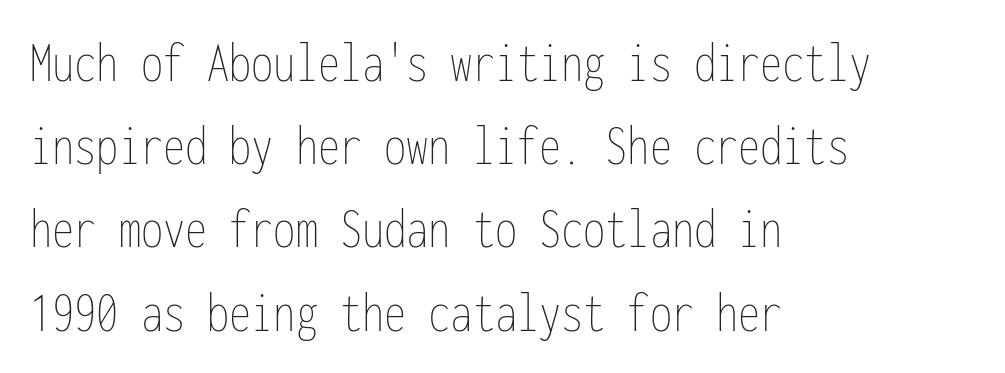
{"italic": "no", "bold": "no", "weight": "thin", "width": "condensed", "stroke_contrast": "low", "x_height": "medium", "monospaced": "yes", "underline": "no", "align": "left", "line_spacing": "normal", "line_spacing_ratio": 1.41, "letter_spacing": "normal", "letter_spacing_em": 0.0, "glyph_px": 59}
